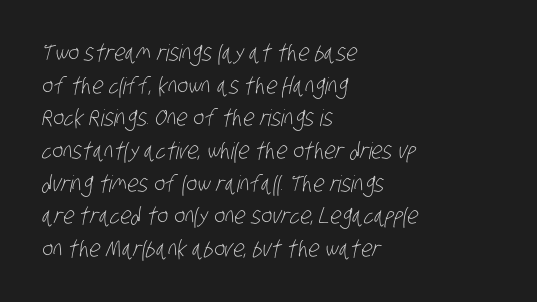
The image shows 23 px text type; set left-aligned, normal line spacing (1.42x), normal letter spacing, not underlined.
